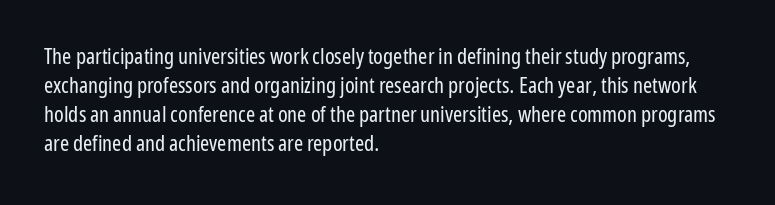
Q: Is the text bold? A: No.
Q: Is the text italic (slanted)? A: No, it is upright.
Q: Is the text underlined? A: No.
Q: How is the paragraph aligned? A: Left-aligned.
Q: Is the spacing between letters normal or unusually wide? A: Normal.
Q: Is the spacing between lines tight, normal or loose? A: Normal.
